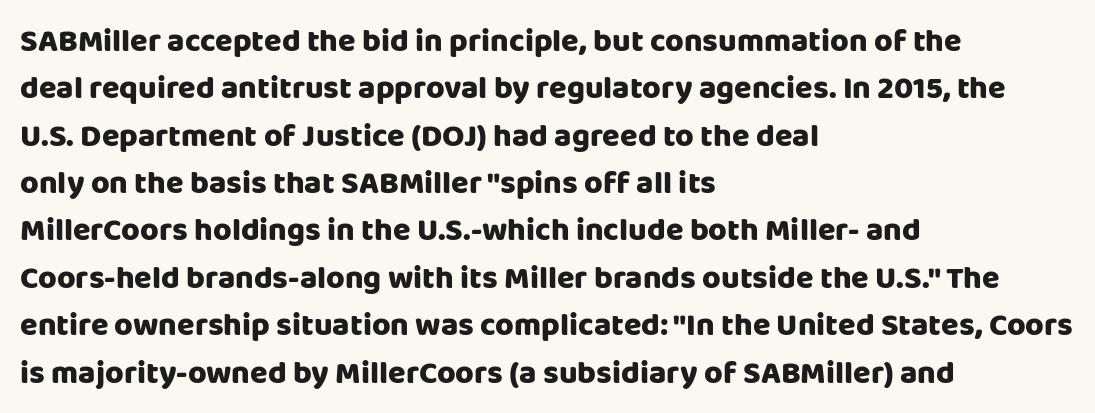
Q: Is the text italic (slanted)? A: No, it is upright.
Q: Is the typeface a serif or a sans-serif typeface? A: Sans-serif.
Q: Is the text underlined? A: No.
Q: How is the paragraph aligned? A: Left-aligned.
Q: Is the spacing between letters normal or unusually wide? A: Normal.
Q: Is the spacing between lines tight, normal or loose? A: Normal.
Q: Width (condensed, normal, or wide)? A: Normal.
Q: Stroke contrast? A: Low.
Q: x-height? A: Large.
Q: Monospaced? A: No.
